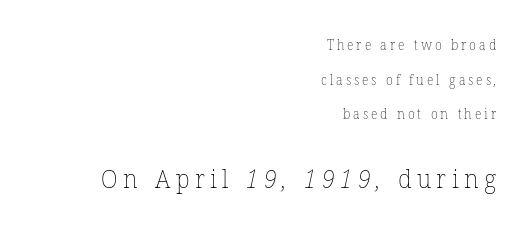
{"bold": "no", "underline": "no", "align": "right", "line_spacing": "loose", "line_spacing_ratio": 2.48, "letter_spacing": "wide", "letter_spacing_em": 0.21, "larger_block": "second", "size_ratio": 1.86, "glyph_px": 26}
